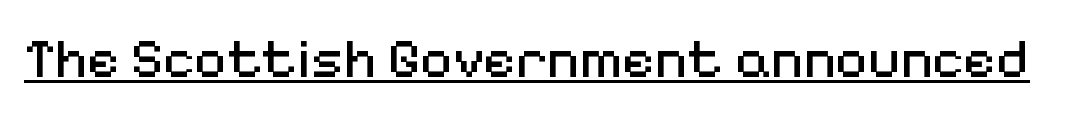
{"serif": "no", "italic": "no", "bold": "no", "weight": "regular", "width": "normal", "stroke_contrast": "medium", "x_height": "medium", "monospaced": "no", "underline": "yes", "letter_spacing": "normal", "letter_spacing_em": 0.0, "glyph_px": 56}
